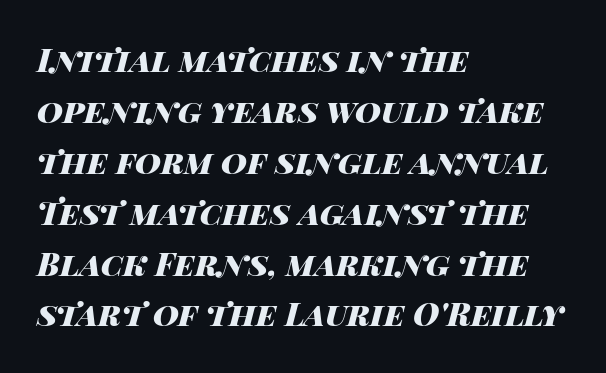
Q: Is the text bold? A: Yes.
Q: Is the text italic (slanted)? A: Yes, it leans right by about 14 degrees.
Q: Is the text underlined? A: No.
Q: How is the paragraph aligned? A: Left-aligned.
Q: Is the spacing between letters normal or unusually wide? A: Normal.
Q: Is the spacing between lines tight, normal or loose? A: Normal.
Q: Width (condensed, normal, or wide)? A: Wide.
Q: Stroke contrast? A: High.
Q: x-height? A: Large.
Q: Monospaced? A: No.
